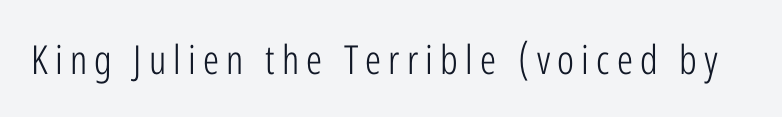
The image shows 40 px light, condensed sans-serif type, upright; set not underlined; low stroke contrast and a medium x-height.
